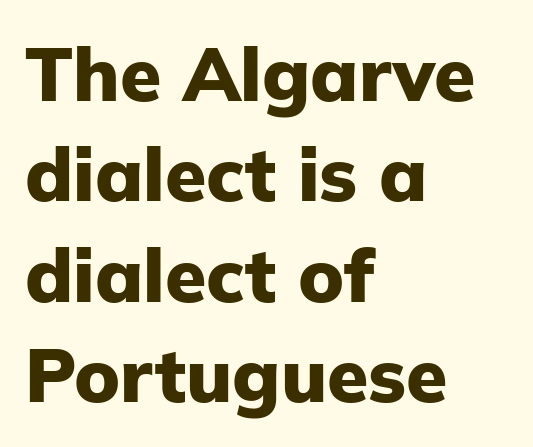
Underlining? Definitely not there. This rendering leaves character spacing at its baseline value. The face used here has the dense, thick strokes of a bold. Is this a fixed-width face? No — the glyphs have proportional, varying widths. The vertical gap from one line to the next is medium. Observe the absence of serifs on each vertical stroke in this sample.
